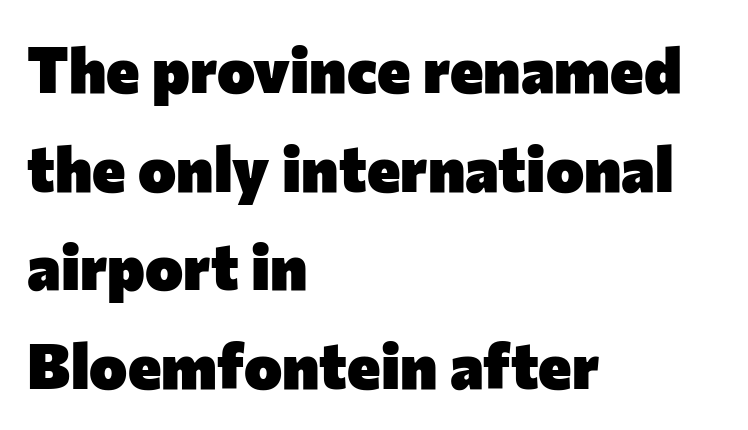
{"serif": "no", "italic": "no", "bold": "yes", "weight": "heavy", "width": "normal", "stroke_contrast": "low", "x_height": "medium", "monospaced": "no", "underline": "no", "align": "left", "line_spacing": "normal", "line_spacing_ratio": 1.54, "letter_spacing": "normal", "letter_spacing_em": 0.0, "glyph_px": 64}
